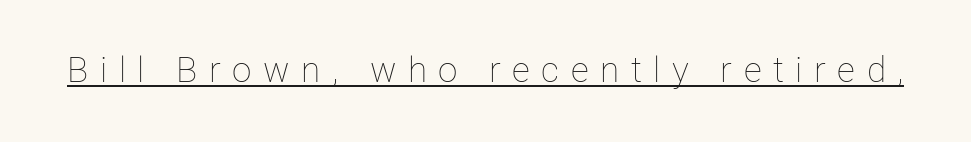
The string is rendered with underlining switched on. Rendered with straight, roman letterforms. This sample has the flowing, uneven cadence of proportional lettering. Glyph-to-glyph distance is far greater than everyday printed text. The face looks like a standard text weight, possibly lighter.
